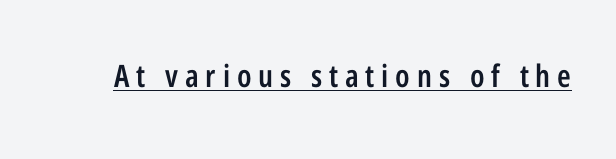
The image shows 31 px semibold, condensed sans-serif type, upright; set unusually wide letter spacing (+0.22 em), underlined; low stroke contrast and a medium x-height.
